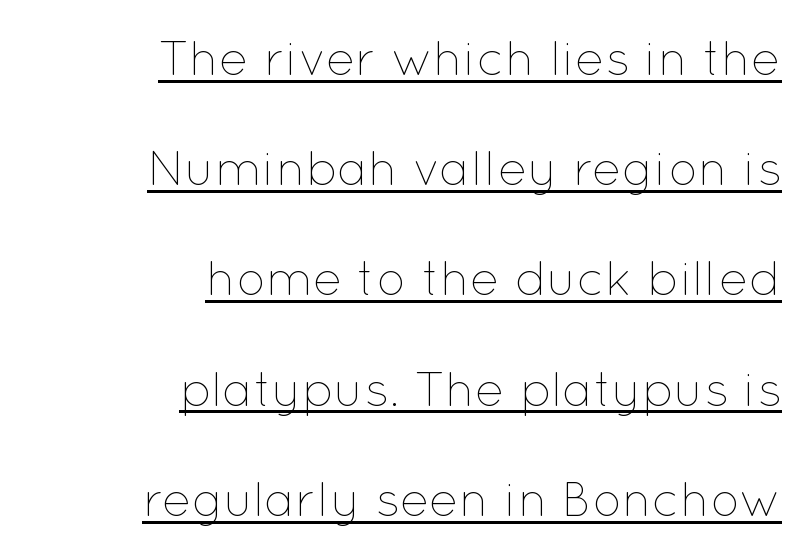
Q: Is the text bold? A: No.
Q: Is the text italic (slanted)? A: No, it is upright.
Q: Is the text underlined? A: Yes.
Q: How is the paragraph aligned? A: Right-aligned.
Q: Is the spacing between letters normal or unusually wide? A: Normal.
Q: Is the spacing between lines tight, normal or loose? A: Loose.
Q: Width (condensed, normal, or wide)? A: Normal.
Q: Stroke contrast? A: Low.
Q: x-height? A: Medium.
Q: Monospaced? A: No.
